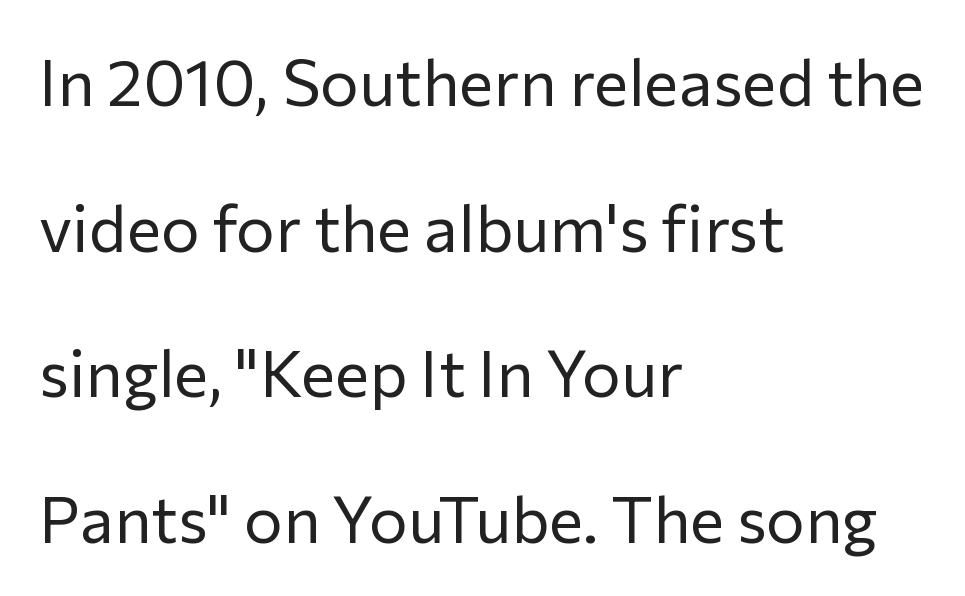
The image shows 65 px regular-weight sans-serif type, upright; set left-aligned, loose line spacing (2.24x), normal letter spacing, not underlined; low stroke contrast and a medium x-height.
